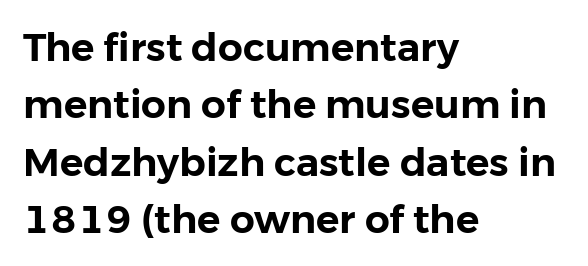
Unlike a traditional serif, this face leaves its strokes unadorned. Does the lettering tilt? It doesn't — this is upright. Is the block centered? No — it sits flush against the left margin. The foot of each line stays bare and open. Reading down the column, the eye jumps a familiar distance to each next line. Tracking value appears to be zero — textbook default spacing.
